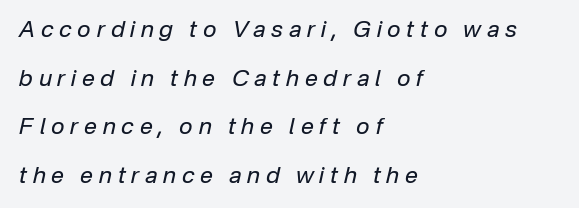
The horizontal fit of the characters is loose and conspicuously gappy. The typesetting does not lean heavy: it is not bold. Line spacing here is loose. Would a proofreader flag this as italicized? Yes. These lines stack with their left ends in a neat column. This rendering features lettering with no underline.
